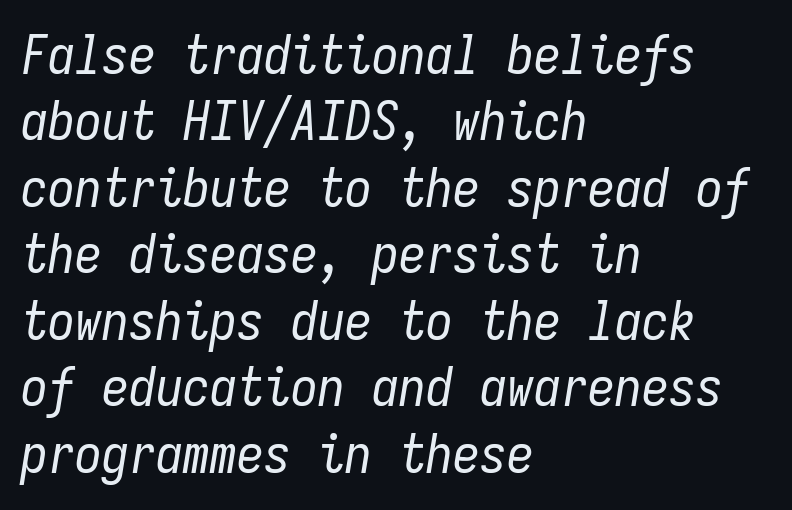
{"italic": "yes", "lean": "right", "slant_degrees": 9, "bold": "no", "weight": "regular", "width": "condensed", "stroke_contrast": "low", "x_height": "medium", "monospaced": "yes", "underline": "no", "align": "left", "line_spacing_ratio": 1.23, "letter_spacing": "normal", "letter_spacing_em": 0.0, "glyph_px": 54}
